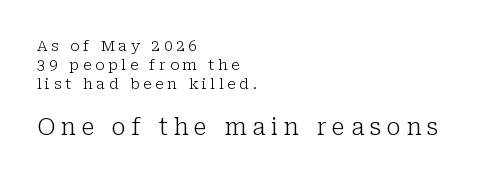
Q: Is the text bold? A: No.
Q: Is the text italic (slanted)? A: No, it is upright.
Q: Is the text underlined? A: No.
Q: How is the paragraph aligned? A: Left-aligned.
Q: Is the spacing between letters normal or unusually wide? A: Unusually wide.
Q: Is the spacing between lines tight, normal or loose? A: Normal.
Q: Which block of text is set in a larger size, the first (top) or the second (bottom)? A: The second (bottom) one.
